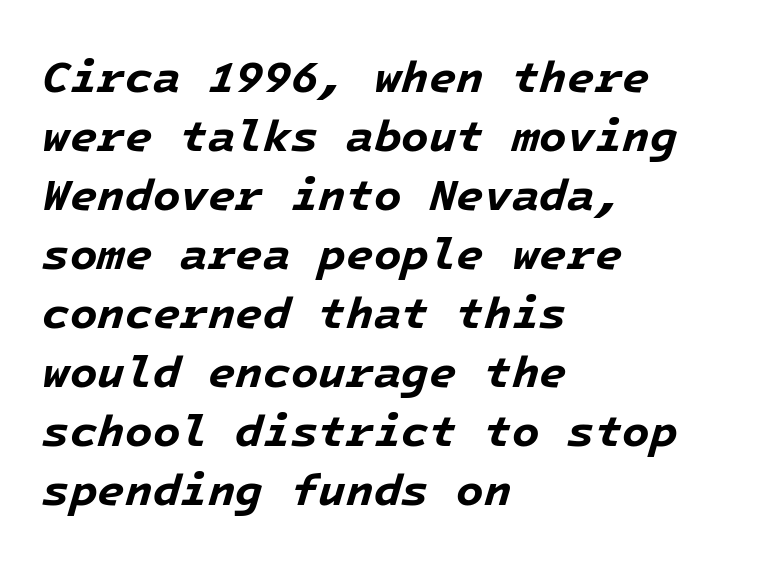
{"italic": "yes", "lean": "right", "slant_degrees": 16, "bold": "yes", "weight": "bold", "width": "normal", "stroke_contrast": "low", "x_height": "medium", "underline": "no", "align": "left", "line_spacing": "normal", "line_spacing_ratio": 1.31, "letter_spacing": "normal", "letter_spacing_em": 0.0, "glyph_px": 45}
